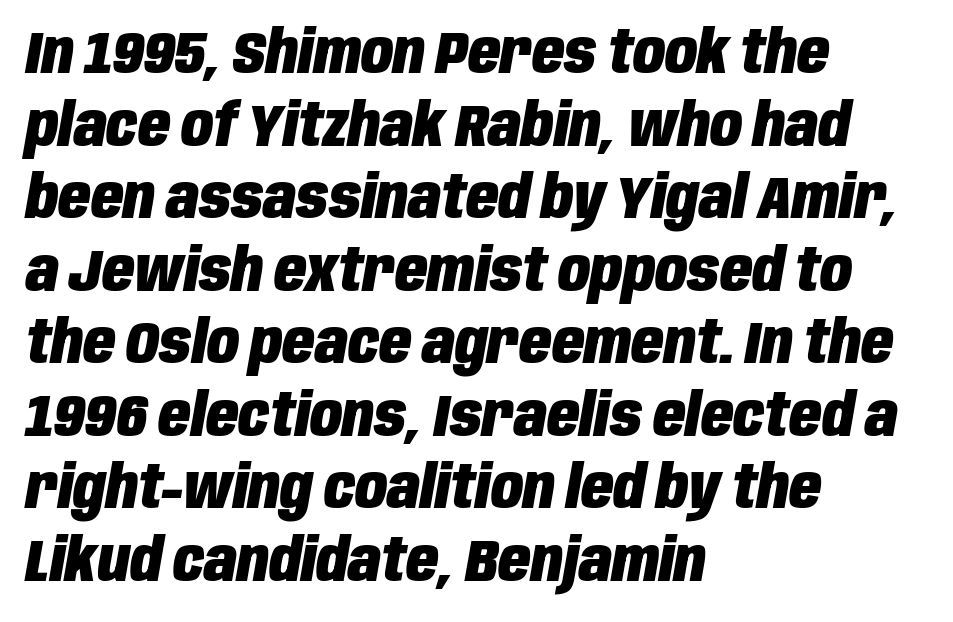
{"italic": "yes", "lean": "right", "slant_degrees": 10, "bold": "yes", "weight": "heavy", "width": "condensed", "stroke_contrast": "low", "x_height": "large", "monospaced": "no", "underline": "no", "align": "left", "line_spacing_ratio": 1.23, "letter_spacing": "normal", "letter_spacing_em": 0.0, "glyph_px": 59}
